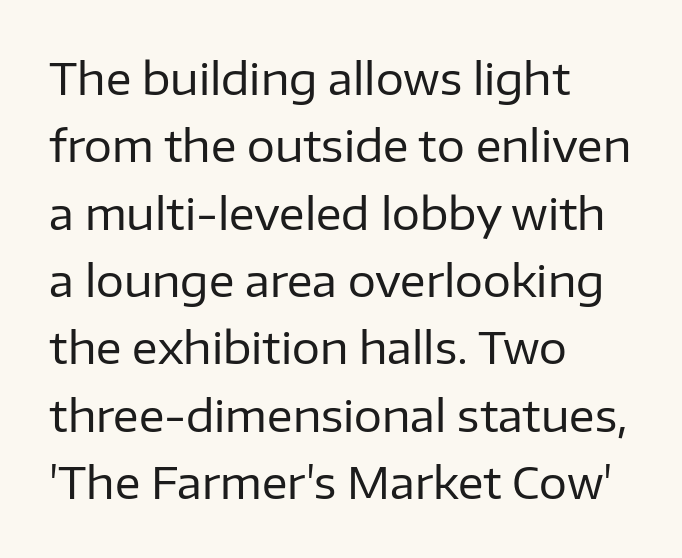
Nobody touched the tracking dial on this one. Serifs: no, the terminals of the letterforms are clean. Line spacing here is normal. The axis of the letterforms is exactly vertical. Note the varied advance widths — an 'i' is clearly narrower than an 'm'. The space beneath each line is pristine and unruled.
